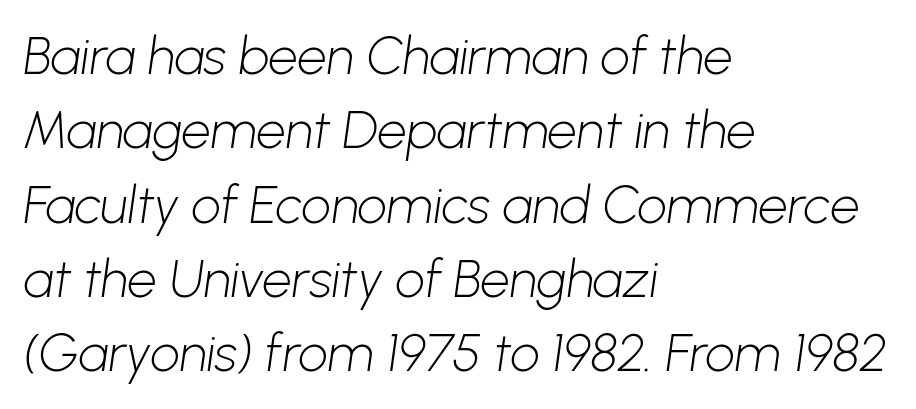
The image shows 52 px light sans-serif type; set left-aligned, normal line spacing (1.43x), normal letter spacing, not underlined; low stroke contrast and a medium x-height.
